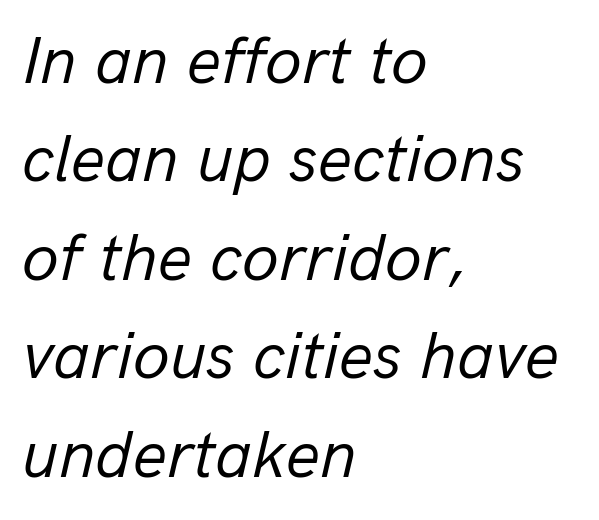
{"italic": "yes", "lean": "right", "slant_degrees": 13, "bold": "no", "weight": "regular", "width": "normal", "stroke_contrast": "low", "x_height": "medium", "monospaced": "no", "underline": "no", "align": "left", "line_spacing": "normal", "line_spacing_ratio": 1.47, "letter_spacing": "normal", "letter_spacing_em": 0.0, "glyph_px": 67}
